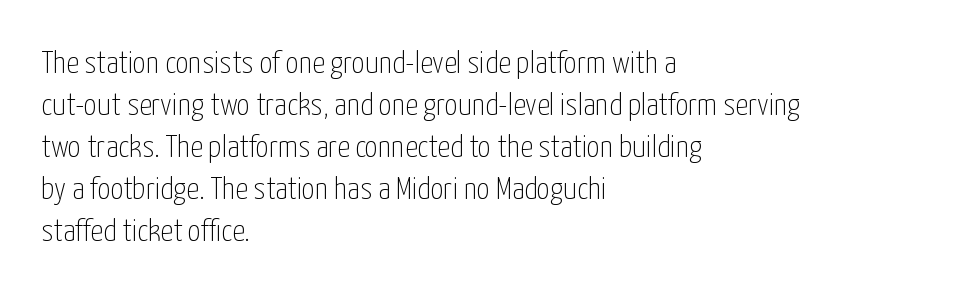
Q: Is the text bold? A: No.
Q: Is the text italic (slanted)? A: No, it is upright.
Q: Is the typeface a serif or a sans-serif typeface? A: Sans-serif.
Q: Is the text underlined? A: No.
Q: How is the paragraph aligned? A: Left-aligned.
Q: Is the spacing between letters normal or unusually wide? A: Normal.
Q: Is the spacing between lines tight, normal or loose? A: Normal.
Q: Width (condensed, normal, or wide)? A: Condensed.
Q: Stroke contrast? A: Low.
Q: x-height? A: Medium.
Q: Monospaced? A: No.
